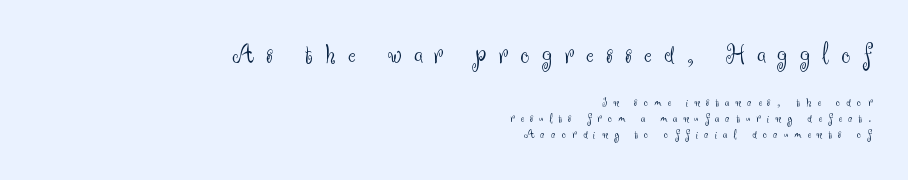
Q: Is the text bold? A: No.
Q: Is the text italic (slanted)? A: No, it is upright.
Q: Is the typeface a serif or a sans-serif typeface? A: Sans-serif.
Q: Is the text underlined? A: No.
Q: How is the paragraph aligned? A: Right-aligned.
Q: Is the spacing between letters normal or unusually wide? A: Unusually wide.
Q: Is the spacing between lines tight, normal or loose? A: Tight.
Q: Which block of text is set in a larger size, the first (top) or the second (bottom)? A: The first (top) one.
Q: Width (condensed, normal, or wide)? A: Normal.
Q: Stroke contrast? A: Medium.
Q: x-height? A: Small.
Q: Monospaced? A: No.
